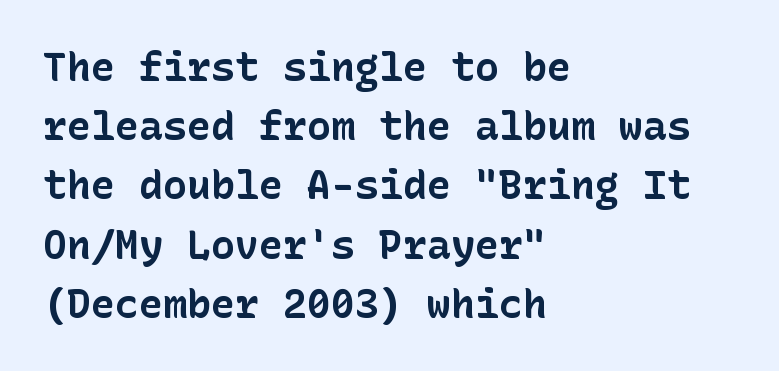
Alignment: flush left. A typesetter would call this zero additional tracking. Successive baselines arrive at the customary interval. Just letters on the line, the space beneath them empty. The typography opts for an upright posture over an oblique one. A sans-serif font was chosen for this passage.
